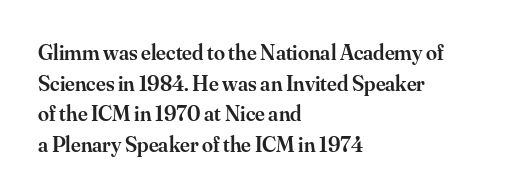
The image shows 22 px text type, upright; set left-aligned, normal line spacing (1.39x), normal letter spacing, not underlined.
